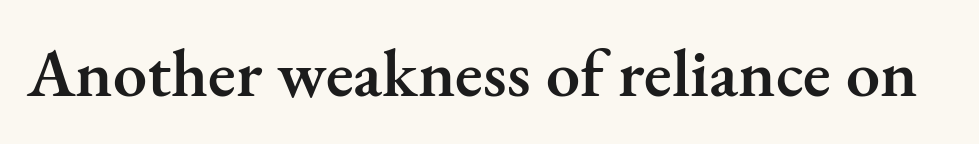
{"serif": "yes", "italic": "no", "bold": "semi", "weight": "semibold", "width": "normal", "stroke_contrast": "medium", "x_height": "small", "monospaced": "no", "underline": "no", "letter_spacing": "normal", "letter_spacing_em": 0.0, "glyph_px": 68}
